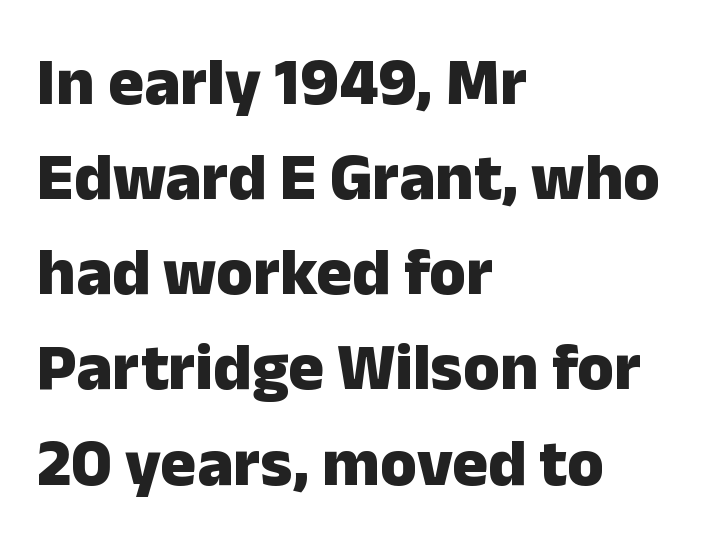
Does the lettering tilt? It doesn't — this is upright. A typesetter would call this leading conventional body-copy spacing. Line starts are locked; line ends wander. Any mark beneath the type? The region is blank. A full-strength bold gives these letters their thick strokes.
